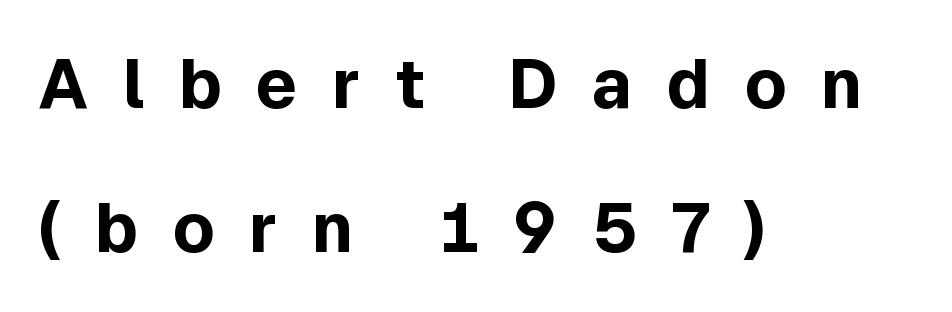
This rendering uses left alignment, leaving the right contour irregular. Whoever set this chose breathing room over compactness in the vertical rhythm. The typography opts for an upright posture over an oblique one. Nothing sits at the stroke ends, so this counts as sans-serif. Descenders are the only things crossing below the line.
